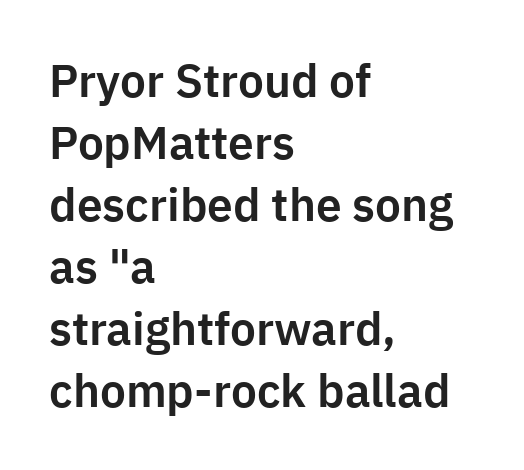
{"serif": "no", "italic": "no", "width": "normal", "stroke_contrast": "low", "x_height": "medium", "monospaced": "no", "underline": "no", "align": "left", "line_spacing": "normal", "line_spacing_ratio": 1.35, "letter_spacing": "normal", "letter_spacing_em": 0.0, "glyph_px": 46}
